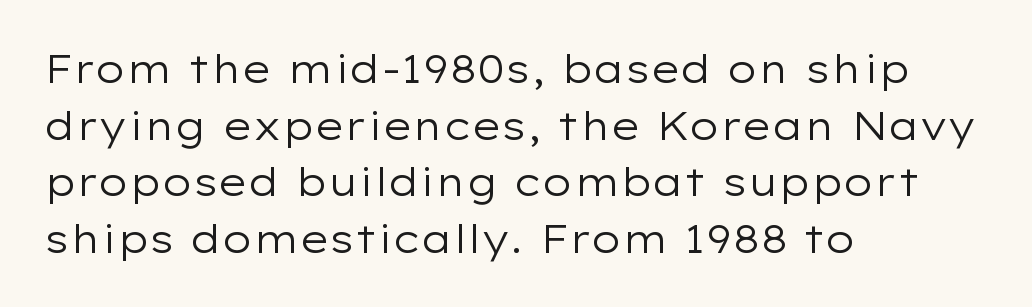
The setting favours the left margin, as ordinary paragraphs usually do. Every stem runs plumb, perpendicular to the baseline. Here the glyphs are tracked normally, forming tight word shapes. Examine the stroke ends and you'll find no serifs. Line spacing here is normal.
